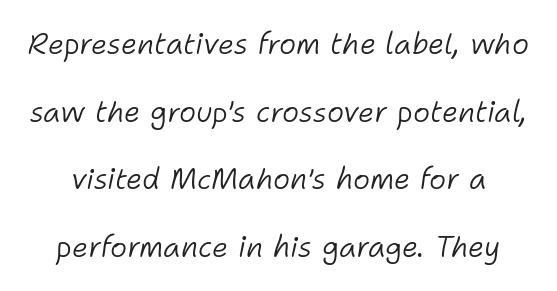
A bare baseline throughout the passage. Spacing verdict: proportional, widths tailored to each character. Horizontal bands of white between lines are thick stripes. Students, note that the glyphs here touch the page at normal intervals.
